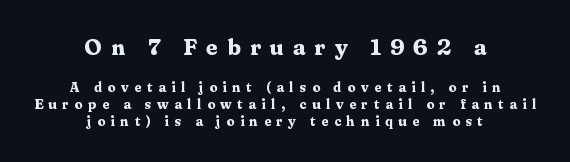
The image shows 23 px bold type, upright; set centered, line spacing 1.2x, unusually wide letter spacing (+0.4 em), not underlined; the first (top) block is 1.64x larger.
